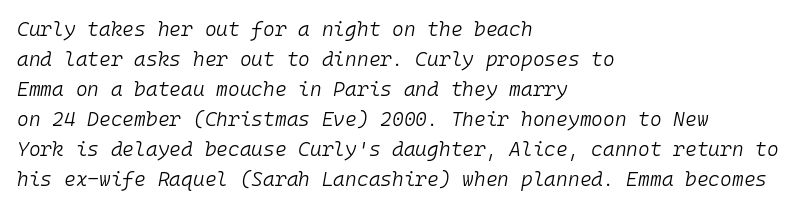
Q: Is the text bold? A: No.
Q: Is the text italic (slanted)? A: Yes, it leans right by about 10 degrees.
Q: Is the text underlined? A: No.
Q: How is the paragraph aligned? A: Left-aligned.
Q: Is the spacing between letters normal or unusually wide? A: Normal.
Q: Is the spacing between lines tight, normal or loose? A: Normal.
